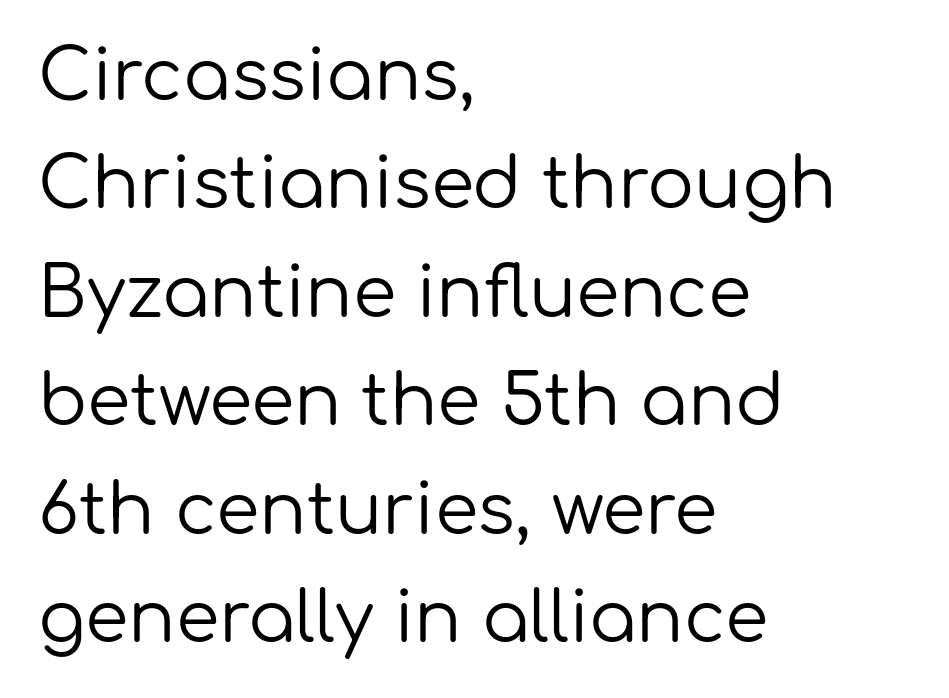
{"serif": "no", "italic": "no", "bold": "no", "weight": "regular", "width": "normal", "stroke_contrast": "low", "x_height": "medium", "monospaced": "no", "underline": "no", "align": "left", "line_spacing": "normal", "line_spacing_ratio": 1.55, "letter_spacing": "normal", "letter_spacing_em": 0.0, "glyph_px": 70}
